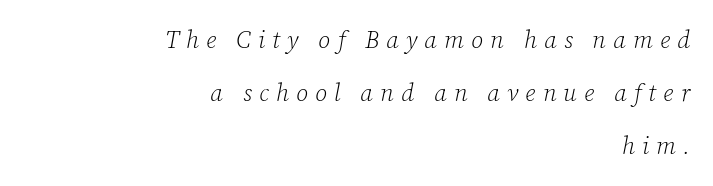
The image shows 24 px text type, italic (leaning right); set right-aligned, loose line spacing (2.2x), unusually wide letter spacing (+0.3 em), not underlined.
